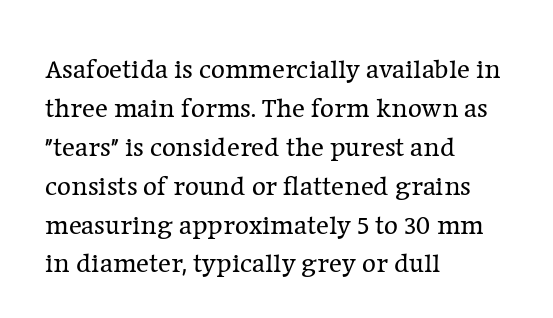
Q: Is the text bold? A: No.
Q: Is the text italic (slanted)? A: No, it is upright.
Q: Is the text underlined? A: No.
Q: How is the paragraph aligned? A: Left-aligned.
Q: Is the spacing between letters normal or unusually wide? A: Normal.
Q: Is the spacing between lines tight, normal or loose? A: Normal.
